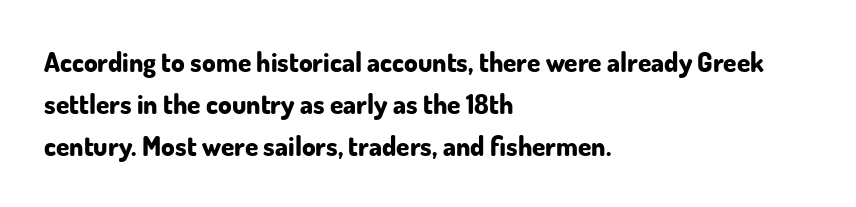
Q: Is the text bold? A: Yes.
Q: Is the text italic (slanted)? A: No, it is upright.
Q: Is the text underlined? A: No.
Q: How is the paragraph aligned? A: Left-aligned.
Q: Is the spacing between letters normal or unusually wide? A: Normal.
Q: Is the spacing between lines tight, normal or loose? A: Normal.
